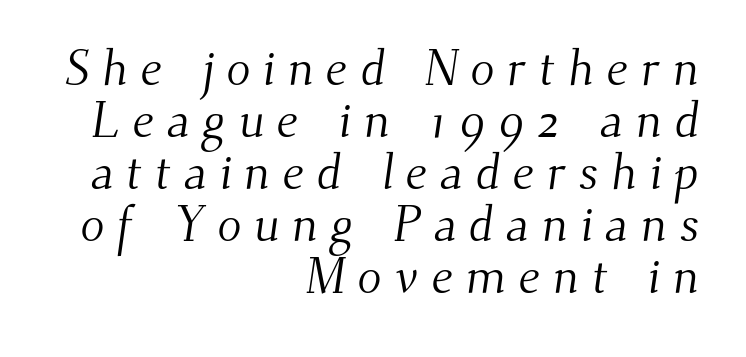
{"serif": "yes", "bold": "no", "weight": "light", "width": "normal", "stroke_contrast": "medium", "x_height": "small", "monospaced": "no", "underline": "no", "align": "right", "line_spacing": "tight", "line_spacing_ratio": 1.04, "letter_spacing": "wide", "letter_spacing_em": 0.25, "glyph_px": 50}
